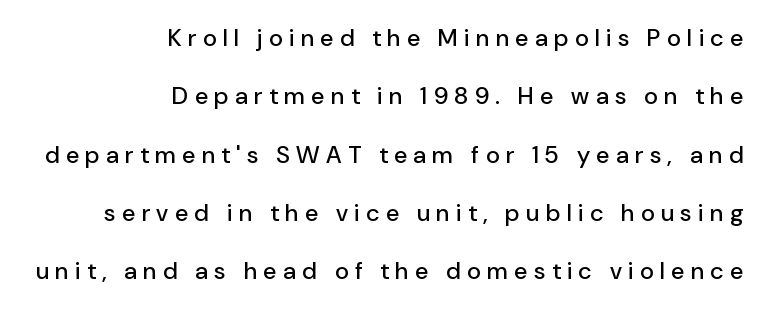
{"italic": "no", "underline": "no", "align": "right", "line_spacing": "loose", "line_spacing_ratio": 2.43, "letter_spacing": "wide", "letter_spacing_em": 0.27, "glyph_px": 24}
